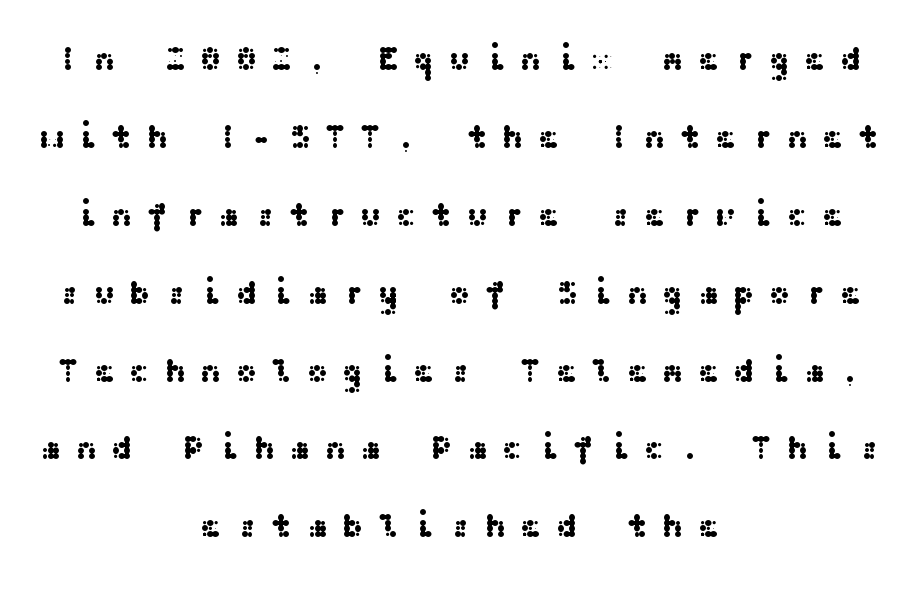
{"serif": "no", "italic": "no", "width": "wide", "stroke_contrast": "medium", "x_height": "medium", "underline": "no", "align": "center", "line_spacing": "loose", "line_spacing_ratio": 2.36, "letter_spacing": "wide", "letter_spacing_em": 0.41, "glyph_px": 33}
